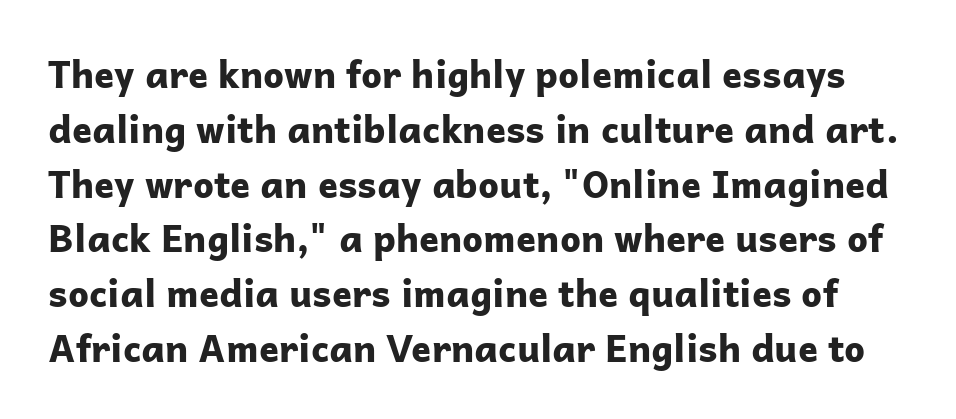
A sans-serif font was chosen for this passage. The rows are spaced the way most documents space them. The face used here is proportionally spaced, like ordinary book or web type. Short note: letters normally spaced. Summary of weight: heavy, a full bold.
